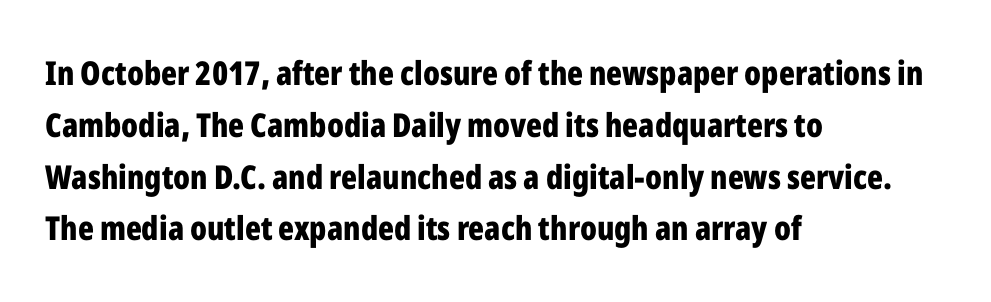
Q: Is the text bold? A: Yes.
Q: Is the text italic (slanted)? A: No, it is upright.
Q: Is the typeface a serif or a sans-serif typeface? A: Sans-serif.
Q: Is the text underlined? A: No.
Q: How is the paragraph aligned? A: Left-aligned.
Q: Is the spacing between letters normal or unusually wide? A: Normal.
Q: Is the spacing between lines tight, normal or loose? A: Normal.
Q: Width (condensed, normal, or wide)? A: Condensed.
Q: Stroke contrast? A: Low.
Q: x-height? A: Medium.
Q: Monospaced? A: No.
